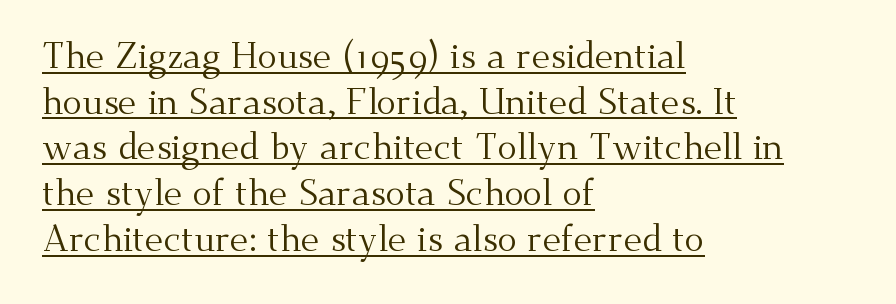
Q: Is the text bold? A: No.
Q: Is the text italic (slanted)? A: No, it is upright.
Q: Is the typeface a serif or a sans-serif typeface? A: Serif.
Q: Is the text underlined? A: Yes.
Q: How is the paragraph aligned? A: Left-aligned.
Q: Is the spacing between letters normal or unusually wide? A: Normal.
Q: Is the spacing between lines tight, normal or loose? A: Normal.
Q: Width (condensed, normal, or wide)? A: Normal.
Q: Stroke contrast? A: Medium.
Q: x-height? A: Small.
Q: Monospaced? A: No.
